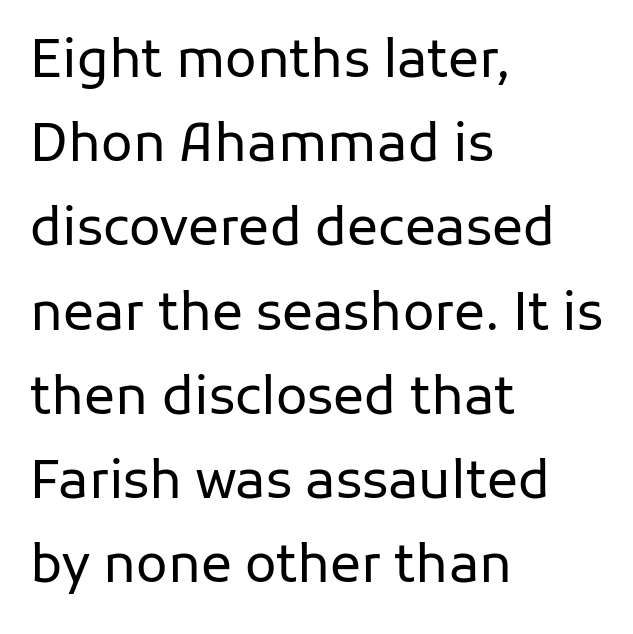
The letterforms sit at book weight or below. The line-height multiplier appears to be the usual default. You could not count columns in this text — the font is proportionally spaced. Font category for this specimen: sans-serif.
